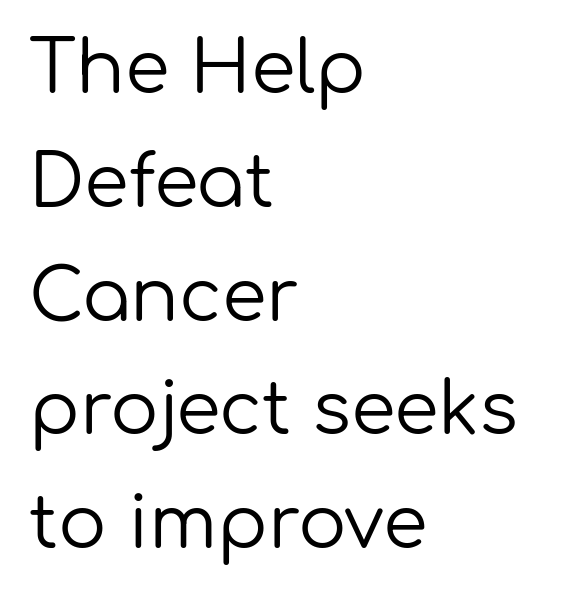
Tall strokes in this sample are plumb rather than angled. Quick note: interline space is typical. This rendering uses left alignment, leaving the right contour irregular. The passage shown is not underscored anywhere. Here the designer chose a conventional face with non-uniform glyph widths. The letters look calm and open, with moderate or lighter stems.
